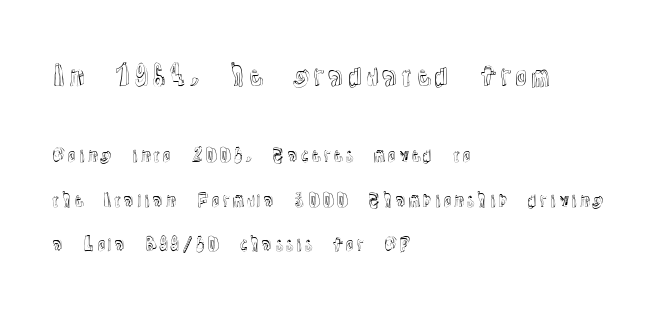
The image shows 27 px text type, upright; set left-aligned, loose line spacing (2.47x), normal letter spacing, not underlined; the first (top) block is 1.5x larger.
